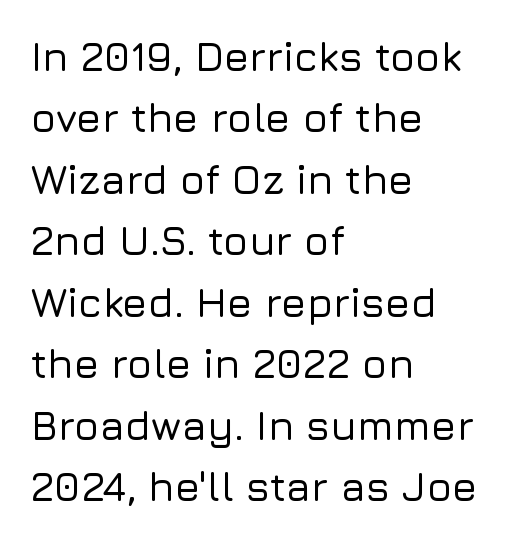
The image shows 41 px sans-serif type, upright; set left-aligned, normal line spacing (1.5x), normal letter spacing, not underlined; low stroke contrast and a medium x-height.
